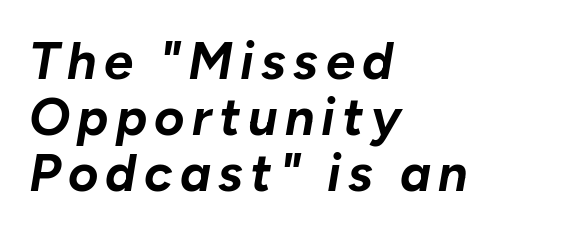
{"italic": "yes", "lean": "right", "slant_degrees": 10, "bold": "yes", "weight": "bold", "width": "normal", "stroke_contrast": "low", "x_height": "medium", "monospaced": "no", "underline": "no", "align": "left", "line_spacing": "tight", "line_spacing_ratio": 1.08, "glyph_px": 52}
